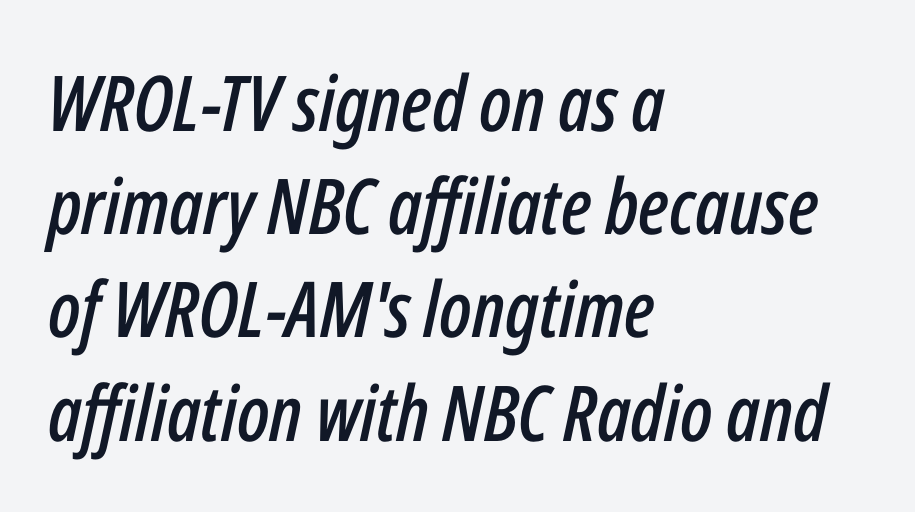
In terms of posture, this sample is oblique. Descender tails drop into unmarked territory. All the whitespace from short lines collects on the right. Each new line begins a customary step beneath the previous one. Character widths vary here, with narrow letters taking less room than wide ones.
